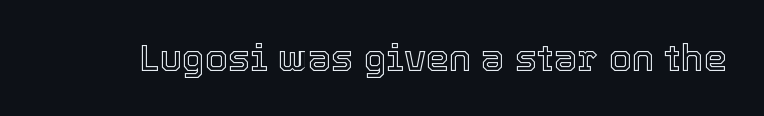
{"italic": "no", "width": "normal", "x_height": "medium", "monospaced": "no", "underline": "no", "letter_spacing": "normal", "letter_spacing_em": 0.0, "glyph_px": 37}
